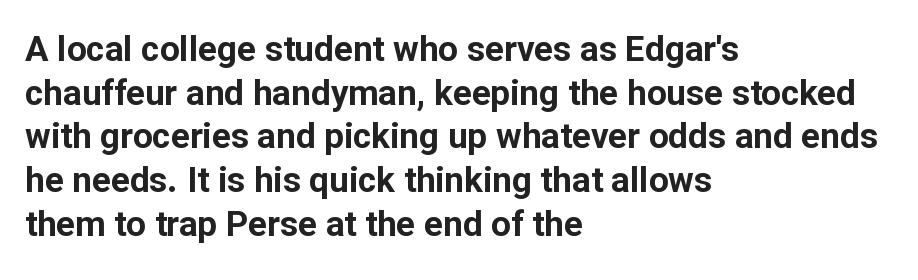
Rule under the text: the space is simply empty. Do the characters align in a grid? No, the font is proportional. Each word holds together tightly as a unit, with standard inter-letter gaps. Does the type have serifs? No, each stem ends abruptly. The sample has been set heavy, in full bold.
